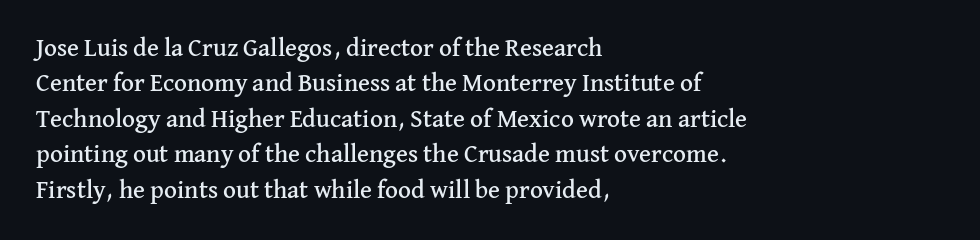
The line texture is even and compact thanks to regular tracking. Glance below the letters and you will spot only blank space. It's the straight-up-and-down kind of type. Each line starts at the same left margin while the right side varies. Reading down the column, the eye jumps a familiar distance to each next line.
